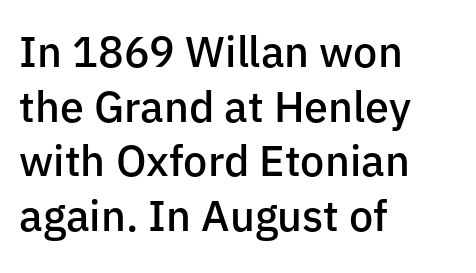
The image shows 43 px semibold sans-serif type, upright; set left-aligned, normal line spacing (1.27x), normal letter spacing, not underlined; low stroke contrast and a medium x-height.
